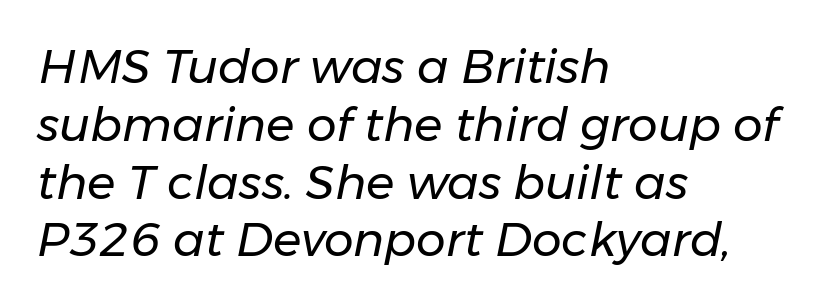
Q: Is the text bold? A: No.
Q: Is the text italic (slanted)? A: Yes, it leans right by about 11 degrees.
Q: Is the text underlined? A: No.
Q: How is the paragraph aligned? A: Left-aligned.
Q: Is the spacing between letters normal or unusually wide? A: Normal.
Q: Width (condensed, normal, or wide)? A: Normal.
Q: Stroke contrast? A: Low.
Q: x-height? A: Medium.
Q: Monospaced? A: No.
